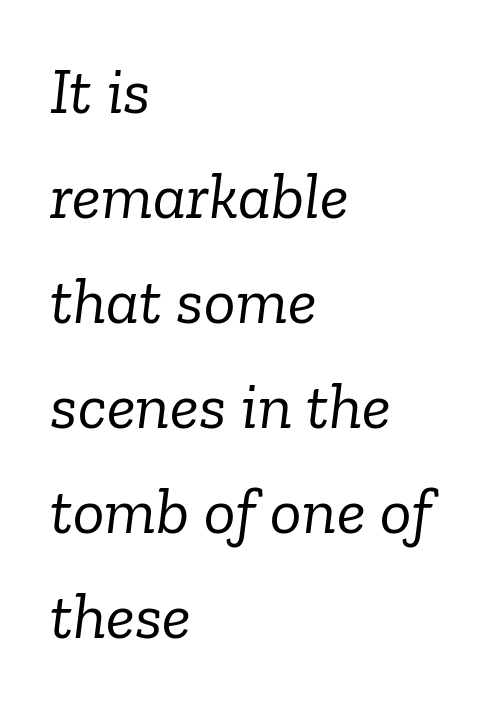
Q: Is the text bold? A: No.
Q: Is the text italic (slanted)? A: Yes, it leans right by about 6 degrees.
Q: Is the typeface a serif or a sans-serif typeface? A: Serif.
Q: Is the text underlined? A: No.
Q: How is the paragraph aligned? A: Left-aligned.
Q: Is the spacing between letters normal or unusually wide? A: Normal.
Q: Is the spacing between lines tight, normal or loose? A: Normal.
Q: Width (condensed, normal, or wide)? A: Normal.
Q: Stroke contrast? A: Low.
Q: x-height? A: Medium.
Q: Monospaced? A: No.
